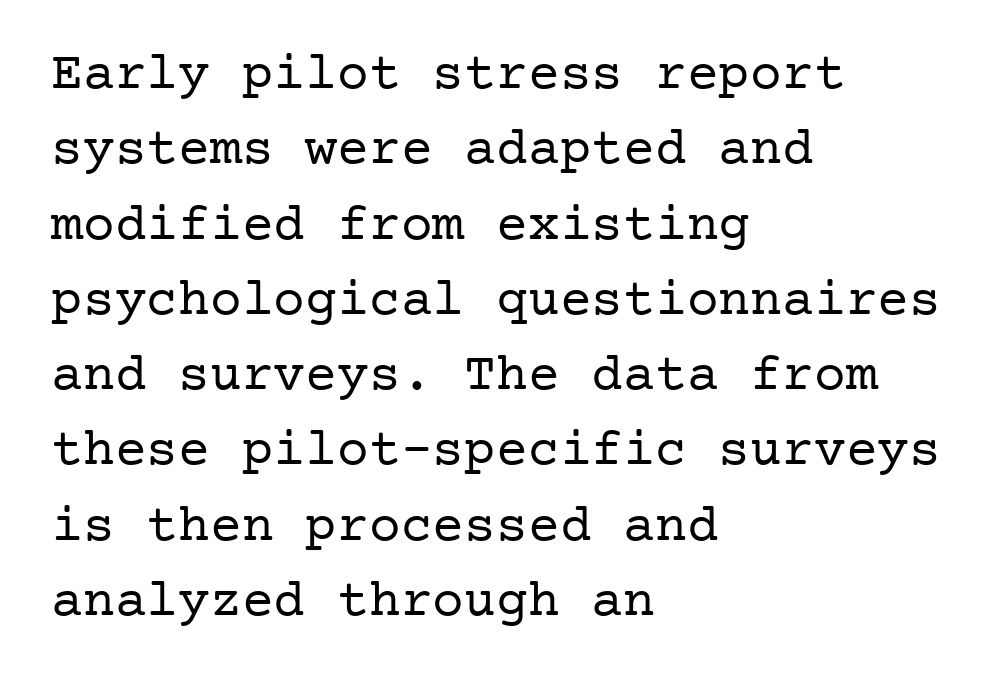
Q: Is the text bold? A: No.
Q: Is the text italic (slanted)? A: No, it is upright.
Q: Is the typeface a serif or a sans-serif typeface? A: Serif.
Q: Is the text underlined? A: No.
Q: How is the paragraph aligned? A: Left-aligned.
Q: Is the spacing between letters normal or unusually wide? A: Normal.
Q: Is the spacing between lines tight, normal or loose? A: Normal.
Q: Width (condensed, normal, or wide)? A: Normal.
Q: Stroke contrast? A: Low.
Q: x-height? A: Medium.
